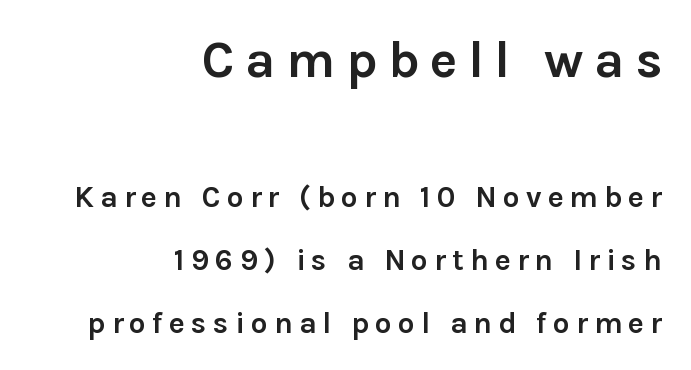
Q: Is the text bold? A: Yes.
Q: Is the text italic (slanted)? A: No, it is upright.
Q: Is the typeface a serif or a sans-serif typeface? A: Sans-serif.
Q: Is the text underlined? A: No.
Q: How is the paragraph aligned? A: Right-aligned.
Q: Is the spacing between letters normal or unusually wide? A: Unusually wide.
Q: Is the spacing between lines tight, normal or loose? A: Loose.
Q: Which block of text is set in a larger size, the first (top) or the second (bottom)? A: The first (top) one.
Q: Width (condensed, normal, or wide)? A: Normal.
Q: Stroke contrast? A: Low.
Q: x-height? A: Medium.
Q: Monospaced? A: No.
